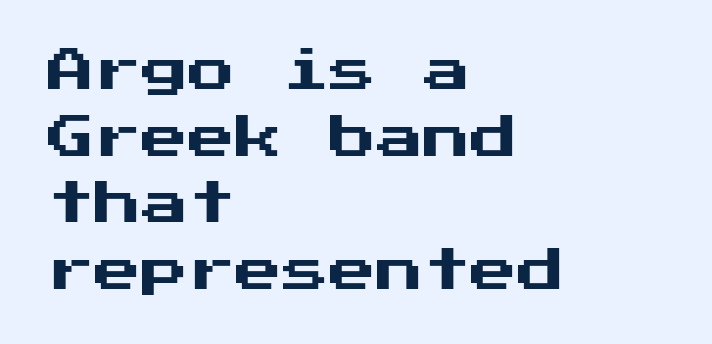
The image shows 47 px sans-serif type, upright; set left-aligned, normal line spacing (1.42x), normal letter spacing, not underlined; medium stroke contrast and a medium x-height.
